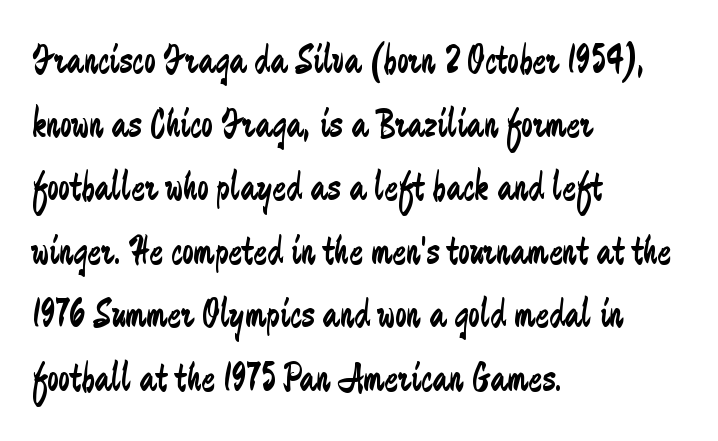
Think of a printed novel: that variable character pitch is what you see here. Is there much room between lines? A standard amount, neither cramped nor airy. The type family on display is of the sans-serif kind. Beneath every word, the page is bare. Students, note that the glyphs here touch the page at normal intervals.
